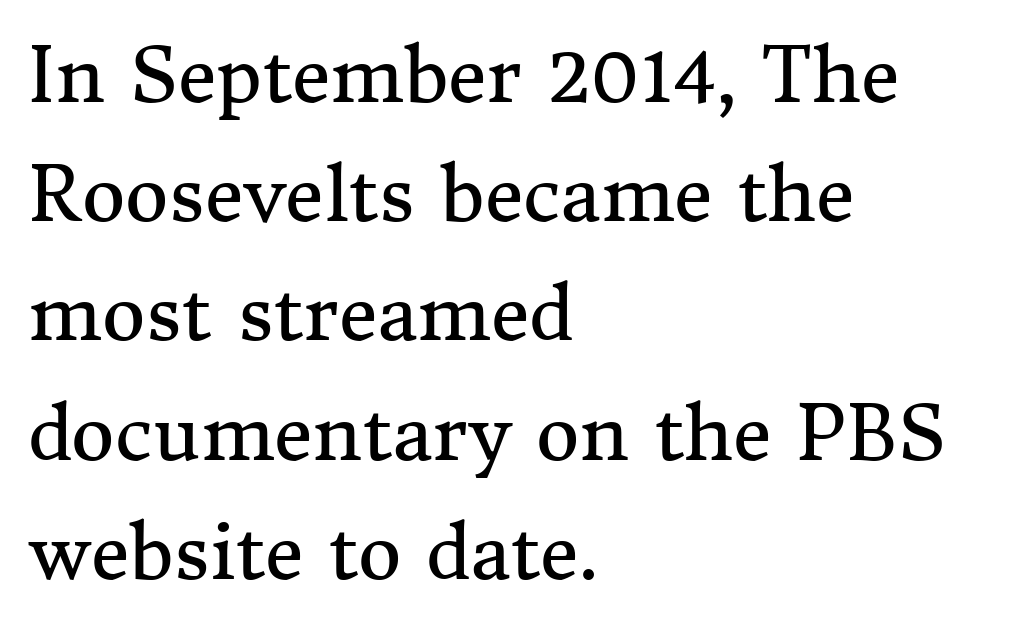
{"serif": "yes", "italic": "no", "bold": "no", "weight": "regular", "width": "normal", "stroke_contrast": "medium", "x_height": "medium", "monospaced": "no", "underline": "no", "align": "left", "line_spacing": "normal", "line_spacing_ratio": 1.59, "letter_spacing": "normal", "letter_spacing_em": 0.0, "glyph_px": 75}
